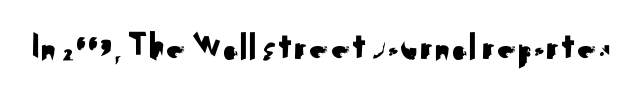
The image shows 39 px sans-serif type, upright; set normal letter spacing, not underlined; medium stroke contrast and a small x-height.
